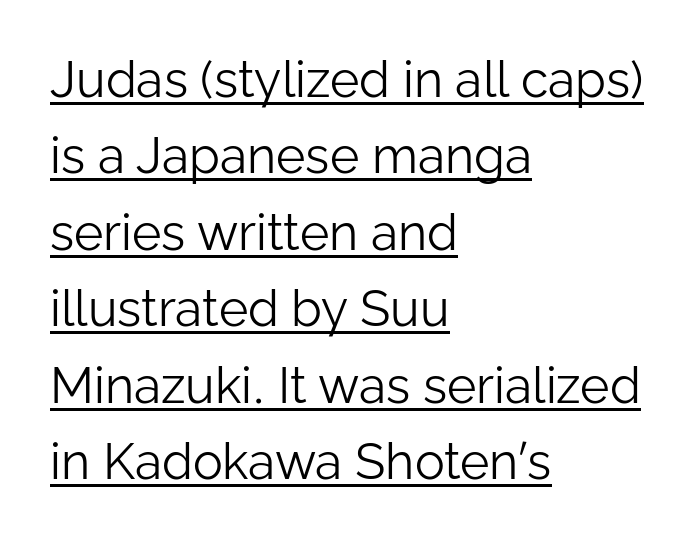
Q: Is the text bold? A: No.
Q: Is the text italic (slanted)? A: No, it is upright.
Q: Is the typeface a serif or a sans-serif typeface? A: Sans-serif.
Q: Is the text underlined? A: Yes.
Q: How is the paragraph aligned? A: Left-aligned.
Q: Is the spacing between letters normal or unusually wide? A: Normal.
Q: Is the spacing between lines tight, normal or loose? A: Normal.
Q: Width (condensed, normal, or wide)? A: Normal.
Q: Stroke contrast? A: Low.
Q: x-height? A: Medium.
Q: Monospaced? A: No.
